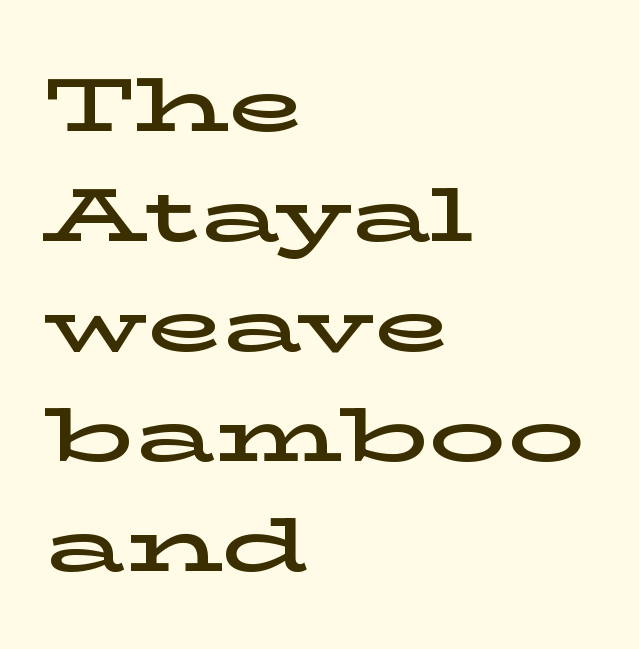
The font's upright variant was chosen for this text. The type family on display is of the serif kind. Casual observation: everything's shoved over to the left. No word sits above an underline.
